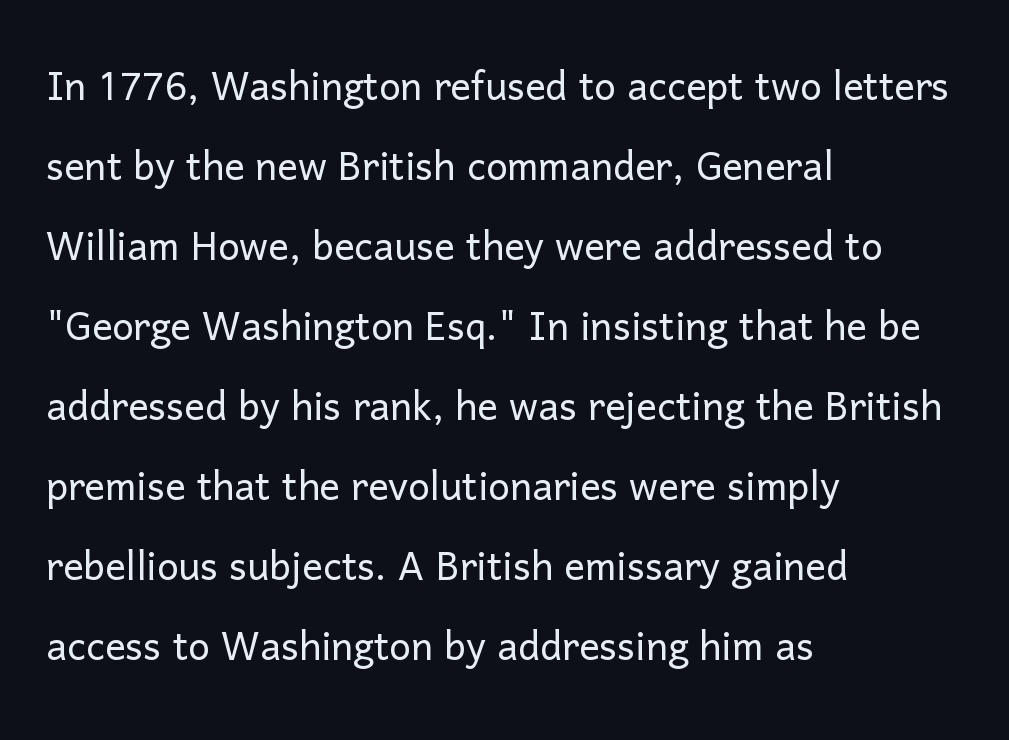
Q: Is the text bold? A: No.
Q: Is the text italic (slanted)? A: No, it is upright.
Q: Is the typeface a serif or a sans-serif typeface? A: Sans-serif.
Q: Is the text underlined? A: No.
Q: How is the paragraph aligned? A: Left-aligned.
Q: Is the spacing between letters normal or unusually wide? A: Normal.
Q: Is the spacing between lines tight, normal or loose? A: Normal.
Q: Width (condensed, normal, or wide)? A: Normal.
Q: Stroke contrast? A: Low.
Q: x-height? A: Medium.
Q: Monospaced? A: No.
